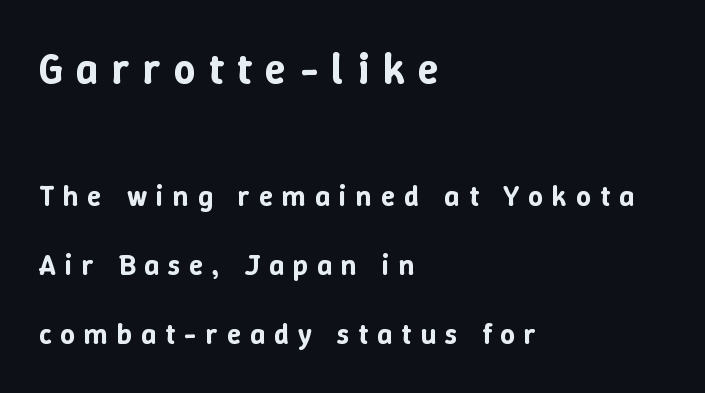
The image shows 43 px text type, upright; set left-aligned, loose line spacing (2.38x), unusually wide letter spacing (+0.31 em), not underlined; the first (top) block is 1.48x larger; low stroke contrast and a medium x-height.
